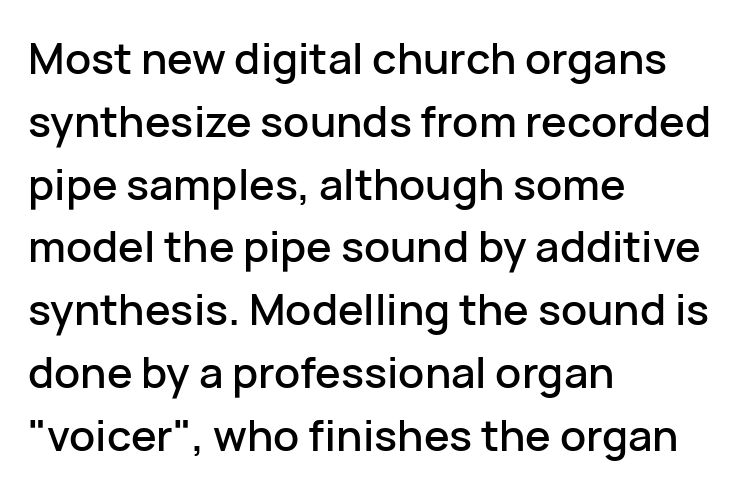
Q: Is the text italic (slanted)? A: No, it is upright.
Q: Is the typeface a serif or a sans-serif typeface? A: Sans-serif.
Q: Is the text underlined? A: No.
Q: How is the paragraph aligned? A: Left-aligned.
Q: Is the spacing between letters normal or unusually wide? A: Normal.
Q: Is the spacing between lines tight, normal or loose? A: Normal.
Q: Width (condensed, normal, or wide)? A: Normal.
Q: Stroke contrast? A: Low.
Q: x-height? A: Medium.
Q: Monospaced? A: No.
